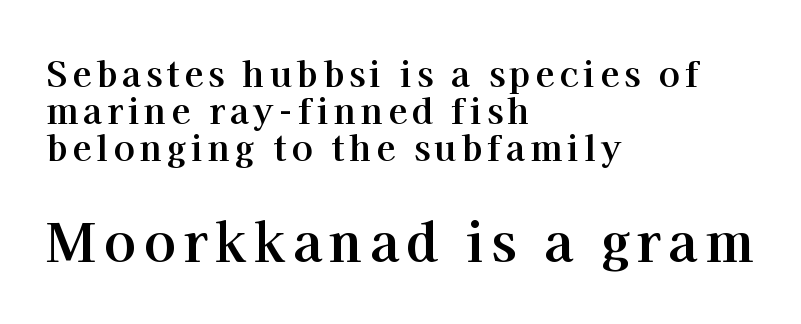
Q: Is the text bold? A: Yes.
Q: Is the text italic (slanted)? A: No, it is upright.
Q: Is the typeface a serif or a sans-serif typeface? A: Serif.
Q: Is the text underlined? A: No.
Q: How is the paragraph aligned? A: Left-aligned.
Q: Is the spacing between lines tight, normal or loose? A: Tight.
Q: Which block of text is set in a larger size, the first (top) or the second (bottom)? A: The second (bottom) one.
Q: Width (condensed, normal, or wide)? A: Normal.
Q: Stroke contrast? A: High.
Q: x-height? A: Medium.
Q: Monospaced? A: No.
